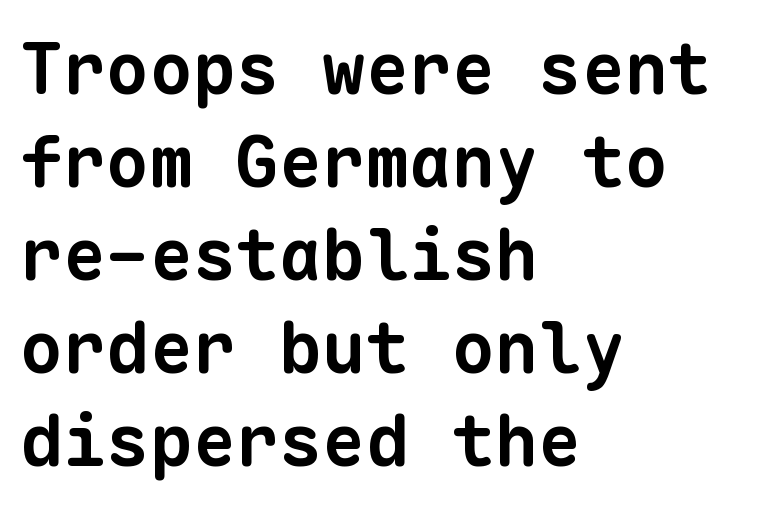
The image shows 72 px bold sans-serif type, monospaced; set left-aligned, normal line spacing (1.29x), normal letter spacing, not underlined; low stroke contrast and a medium x-height.
